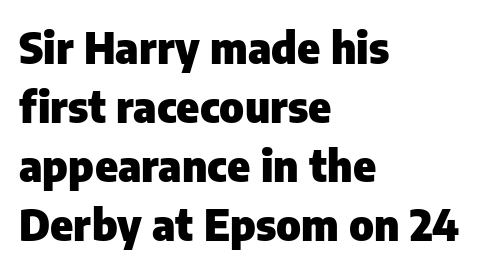
Reading down the column, the eye jumps a familiar distance to each next line. The rendering uses natural spacing where letterforms have individual widths. Students, note that the glyphs here touch the page at normal intervals. The strip under each line holds only bare page. Nothing sits at the stroke ends, so this counts as sans-serif.
